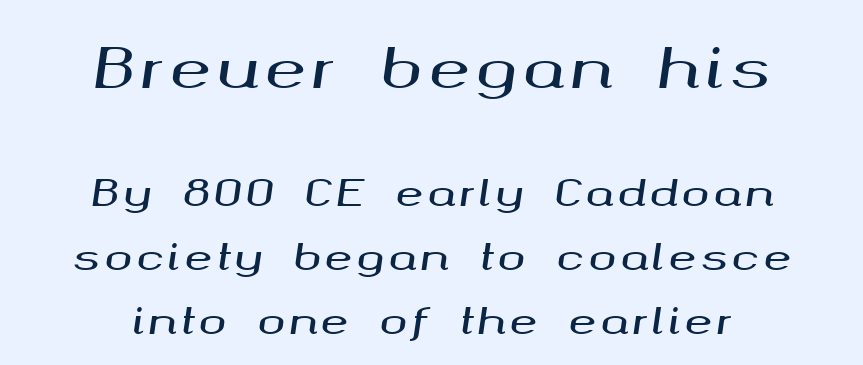
Q: Is the text italic (slanted)? A: Yes, it leans right by about 8 degrees.
Q: Is the text underlined? A: No.
Q: How is the paragraph aligned? A: Centered.
Q: Which block of text is set in a larger size, the first (top) or the second (bottom)? A: The first (top) one.
Q: Width (condensed, normal, or wide)? A: Wide.
Q: Stroke contrast? A: Medium.
Q: x-height? A: Medium.
Q: Monospaced? A: No.
